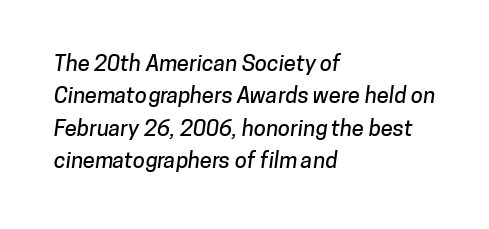
Q: Is the text underlined? A: No.
Q: How is the paragraph aligned? A: Left-aligned.
Q: Is the spacing between letters normal or unusually wide? A: Normal.
Q: Is the spacing between lines tight, normal or loose? A: Normal.
